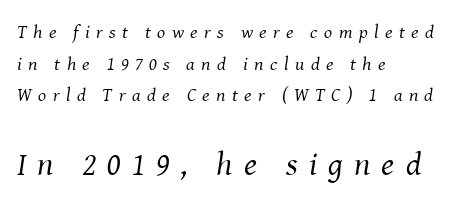
Q: Is the text bold? A: No.
Q: Is the text italic (slanted)? A: Yes, it leans right by about 8 degrees.
Q: Is the typeface a serif or a sans-serif typeface? A: Serif.
Q: Is the text underlined? A: No.
Q: How is the paragraph aligned? A: Left-aligned.
Q: Is the spacing between letters normal or unusually wide? A: Unusually wide.
Q: Is the spacing between lines tight, normal or loose? A: Normal.
Q: Which block of text is set in a larger size, the first (top) or the second (bottom)? A: The second (bottom) one.
Q: Width (condensed, normal, or wide)? A: Normal.
Q: Stroke contrast? A: Medium.
Q: x-height? A: Medium.
Q: Monospaced? A: No.
